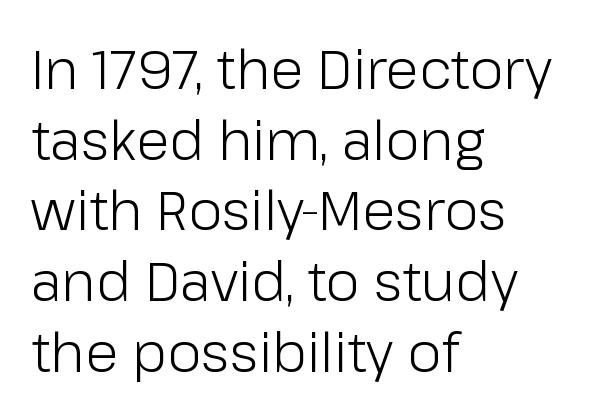
Is the letter spacing exaggerated? No — it looks like the ordinary default. Nothing heavy about these letters — not bold at all. The glyphs in this specimen are sans serif. A normal amount of white space separates one row of letters from the next.
